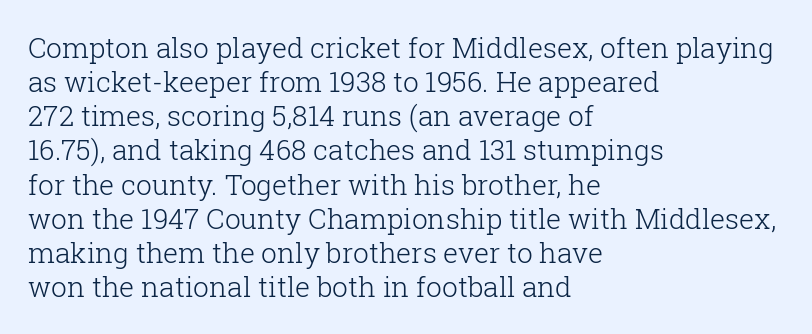
Underlining? Definitely not there. Character widths vary here, with narrow letters taking less room than wide ones. The font's upright variant was chosen for this text. Every row of glyphs begins at an identical x-position on the left.
